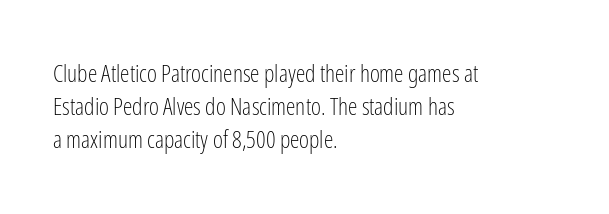
Q: Is the text bold? A: No.
Q: Is the text italic (slanted)? A: No, it is upright.
Q: Is the text underlined? A: No.
Q: How is the paragraph aligned? A: Left-aligned.
Q: Is the spacing between letters normal or unusually wide? A: Normal.
Q: Is the spacing between lines tight, normal or loose? A: Normal.
